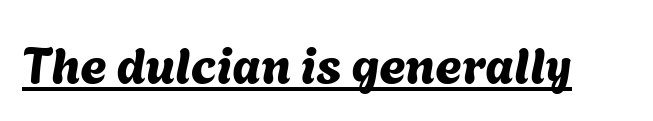
Q: Is the typeface a serif or a sans-serif typeface? A: Sans-serif.
Q: Is the text underlined? A: Yes.
Q: Is the spacing between letters normal or unusually wide? A: Normal.
Q: Width (condensed, normal, or wide)? A: Normal.
Q: Stroke contrast? A: Medium.
Q: x-height? A: Medium.
Q: Monospaced? A: No.
